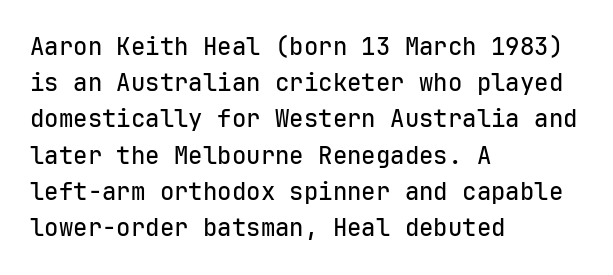
Q: Is the text italic (slanted)? A: No, it is upright.
Q: Is the text underlined? A: No.
Q: How is the paragraph aligned? A: Left-aligned.
Q: Is the spacing between letters normal or unusually wide? A: Normal.
Q: Is the spacing between lines tight, normal or loose? A: Normal.
